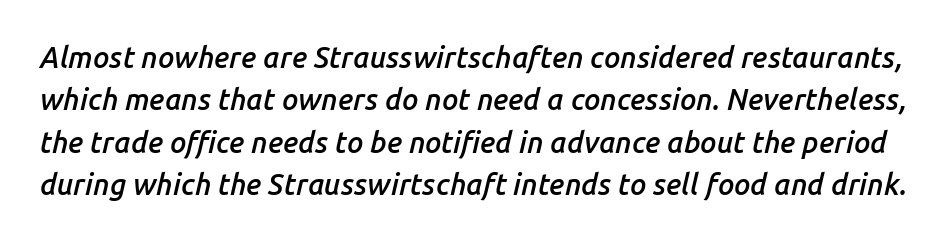
{"italic": "yes", "lean": "right", "slant_degrees": 14, "bold": "semi", "weight": "semibold", "width": "normal", "stroke_contrast": "low", "x_height": "medium", "monospaced": "no", "underline": "no", "line_spacing": "normal", "line_spacing_ratio": 1.46, "letter_spacing": "normal", "letter_spacing_em": 0.0, "glyph_px": 29}
